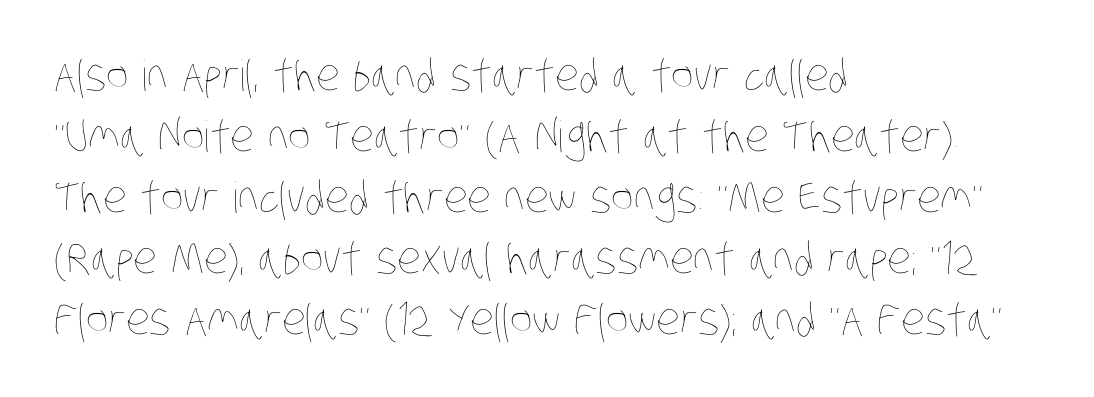
{"bold": "no", "weight": "thin", "width": "condensed", "stroke_contrast": "low", "x_height": "large", "monospaced": "no", "underline": "no", "align": "left", "line_spacing": "normal", "line_spacing_ratio": 1.42, "letter_spacing": "normal", "letter_spacing_em": 0.0, "glyph_px": 43}
